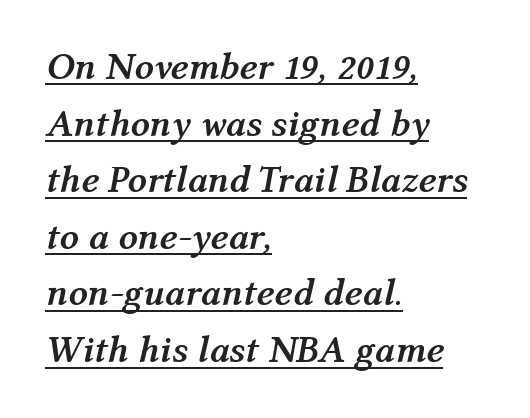
You could not count columns in this text — the font is proportionally spaced. An italicized treatment has been applied to the whole sample. This block has exactly the height ordinary leading produces. Nothing unusual about the tracking: characters are spaced as the font intends. The typesetter chose a ragged-right arrangement here. The glyphs are accompanied by a horizontal stroke just below them.
